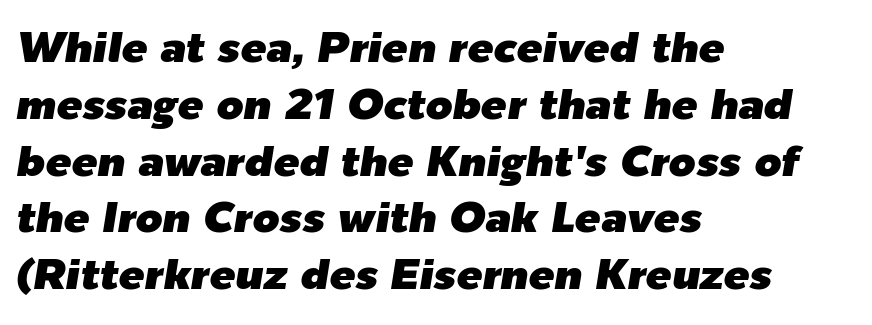
The image shows 43 px text type, italic (leaning right); set left-aligned, normal line spacing (1.32x), normal letter spacing, not underlined; low stroke contrast and a medium x-height.
